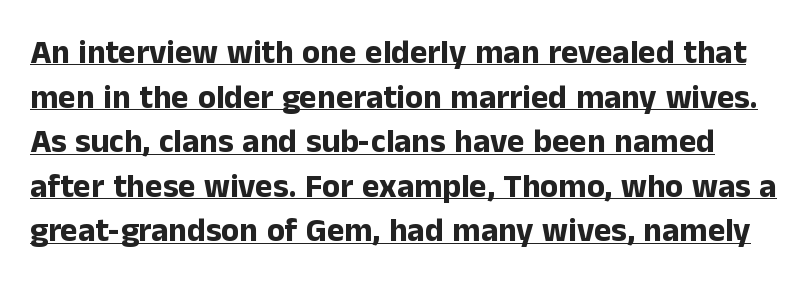
Q: Is the text bold? A: Yes.
Q: Is the text italic (slanted)? A: No, it is upright.
Q: Is the typeface a serif or a sans-serif typeface? A: Sans-serif.
Q: Is the text underlined? A: Yes.
Q: Is the spacing between letters normal or unusually wide? A: Normal.
Q: Is the spacing between lines tight, normal or loose? A: Normal.
Q: Width (condensed, normal, or wide)? A: Normal.
Q: Stroke contrast? A: Low.
Q: x-height? A: Medium.
Q: Monospaced? A: No.
